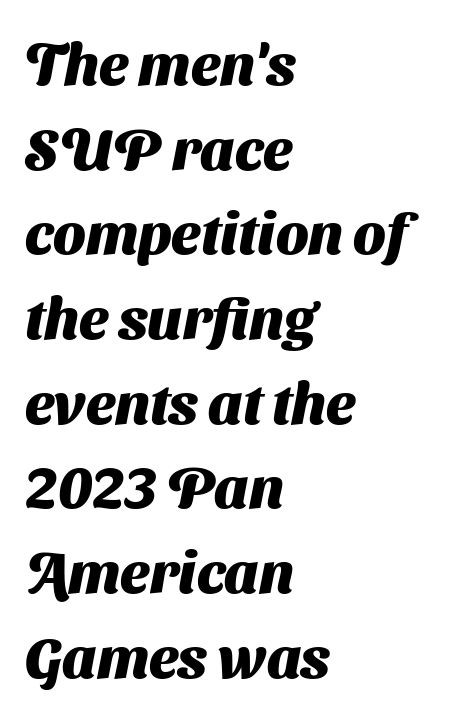
The image shows 58 px heavy sans-serif type; set left-aligned, normal line spacing (1.46x), normal letter spacing, not underlined; medium stroke contrast and a medium x-height.
